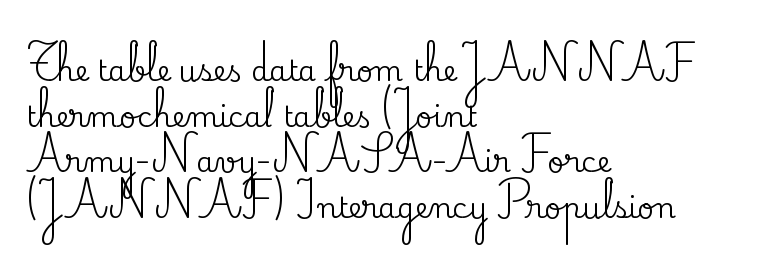
Q: Is the text italic (slanted)? A: No, it is upright.
Q: Is the typeface a serif or a sans-serif typeface? A: Serif.
Q: Is the text underlined? A: No.
Q: How is the paragraph aligned? A: Left-aligned.
Q: Is the spacing between letters normal or unusually wide? A: Normal.
Q: Is the spacing between lines tight, normal or loose? A: Normal.
Q: Width (condensed, normal, or wide)? A: Normal.
Q: Stroke contrast? A: Medium.
Q: x-height? A: Small.
Q: Monospaced? A: No.
